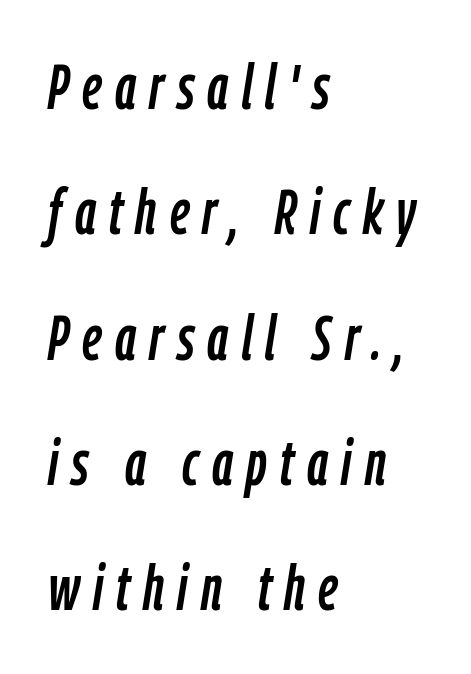
The image shows 63 px condensed type, italic (leaning right); set left-aligned, loose line spacing (1.99x), unusually wide letter spacing (+0.21 em), not underlined; low stroke contrast and a medium x-height.
